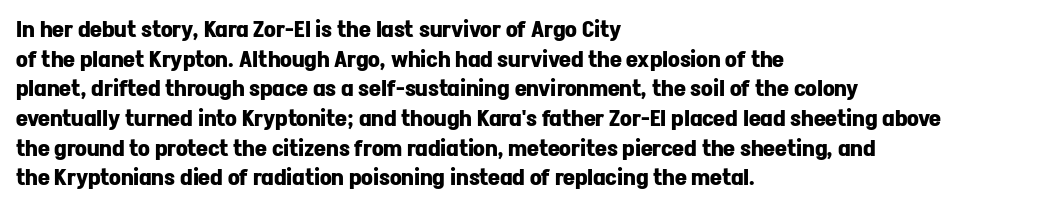
The image shows 23 px bold type, upright; set left-aligned, normal line spacing (1.29x), normal letter spacing, not underlined.
